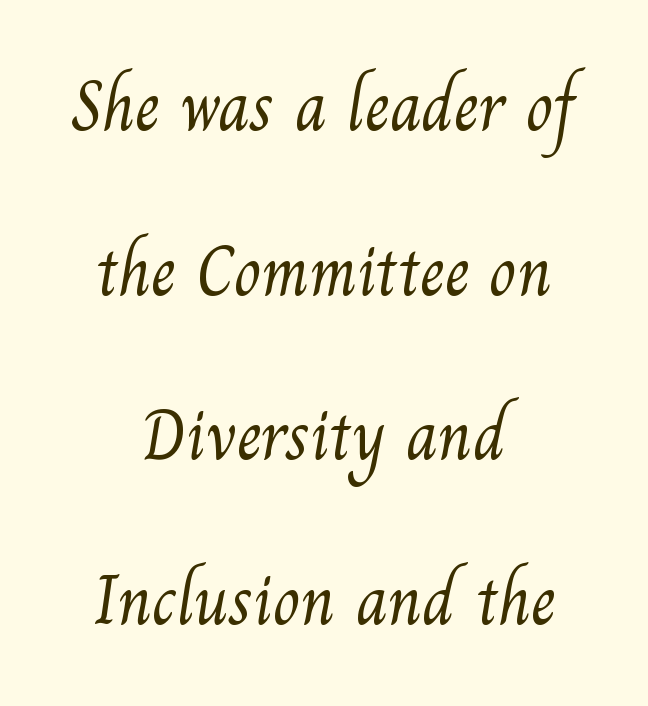
The block of text is sparse from top to bottom, with ample space between rows. Spacing between characters is what you'd get straight out of the box. One-word summary of the alignment: center. The passage shown is typed in a proportional face where columns would drift. The type family on display is of the serif kind. Unbolded letterforms with no extra heft.
